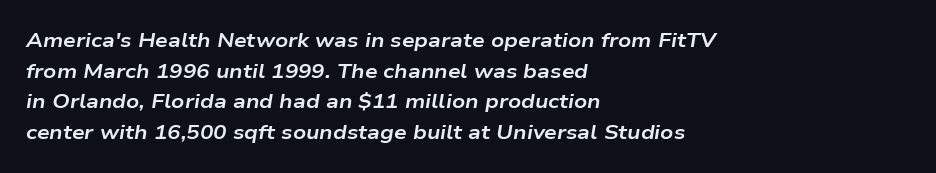
The image shows 20 px bold type, italic (leaning right); set left-aligned, normal line spacing (1.53x), normal letter spacing, not underlined.
